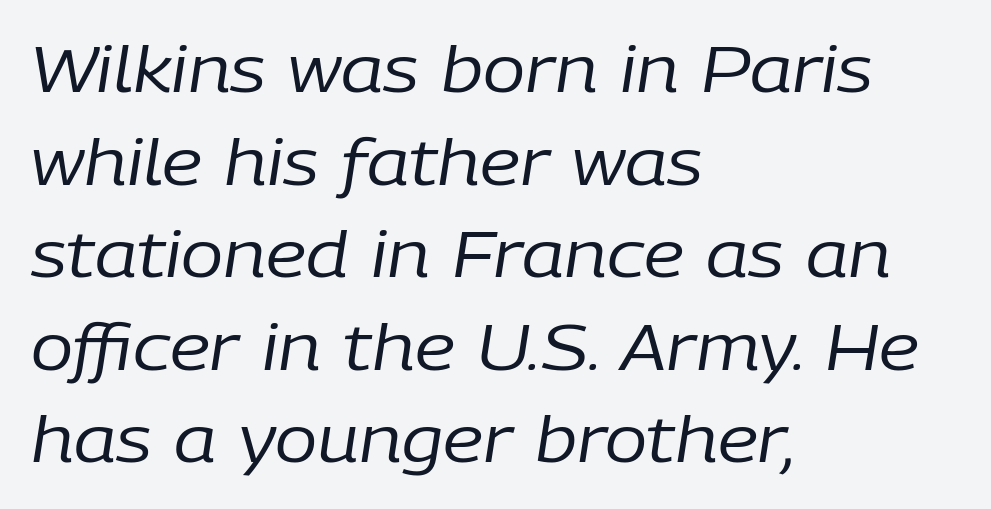
Q: Is the text bold? A: No.
Q: Is the text italic (slanted)? A: Yes, it leans right by about 9 degrees.
Q: Is the text underlined? A: No.
Q: How is the paragraph aligned? A: Left-aligned.
Q: Is the spacing between letters normal or unusually wide? A: Normal.
Q: Is the spacing between lines tight, normal or loose? A: Normal.
Q: Width (condensed, normal, or wide)? A: Normal.
Q: Stroke contrast? A: Low.
Q: x-height? A: Medium.
Q: Monospaced? A: No.
